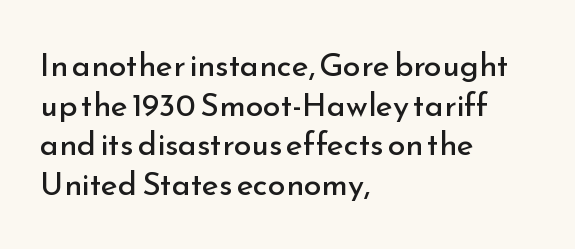
Q: Is the text bold? A: No.
Q: Is the text italic (slanted)? A: No, it is upright.
Q: Is the typeface a serif or a sans-serif typeface? A: Sans-serif.
Q: Is the text underlined? A: No.
Q: How is the paragraph aligned? A: Left-aligned.
Q: Is the spacing between letters normal or unusually wide? A: Normal.
Q: Width (condensed, normal, or wide)? A: Normal.
Q: Stroke contrast? A: Low.
Q: x-height? A: Small.
Q: Monospaced? A: No.
